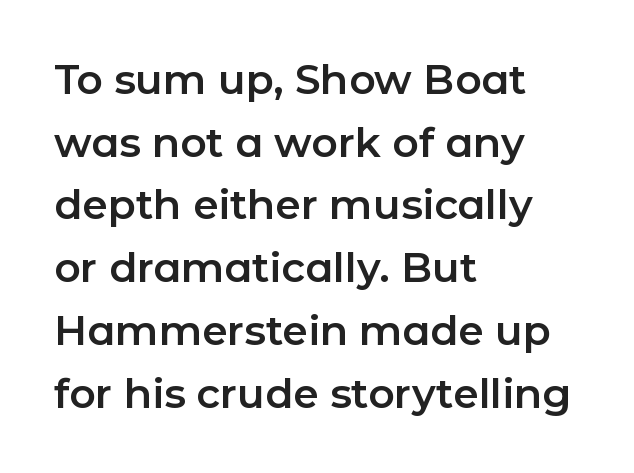
The image shows 41 px sans-serif type, upright; set left-aligned, normal line spacing (1.53x), normal letter spacing, not underlined; low stroke contrast and a medium x-height.
